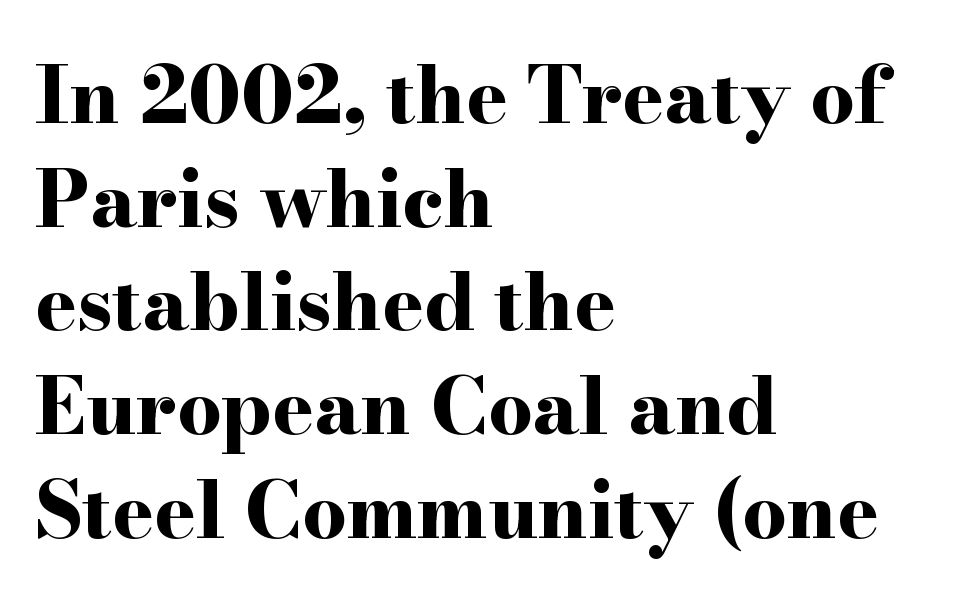
{"serif": "yes", "italic": "no", "bold": "yes", "weight": "bold", "width": "wide", "stroke_contrast": "high", "x_height": "small", "monospaced": "no", "underline": "no", "align": "left", "line_spacing": "normal", "line_spacing_ratio": 1.33, "letter_spacing": "normal", "letter_spacing_em": 0.0, "glyph_px": 78}
